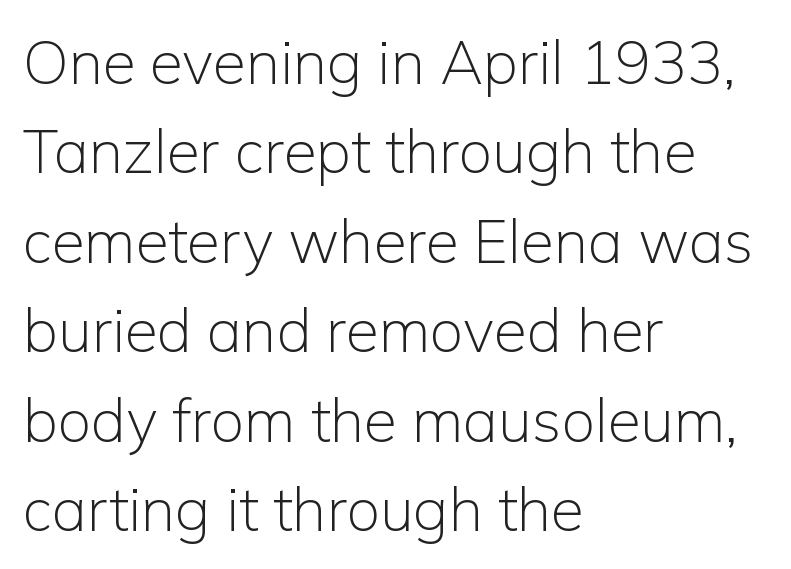
{"serif": "no", "italic": "no", "bold": "no", "weight": "light", "width": "normal", "stroke_contrast": "low", "x_height": "medium", "monospaced": "no", "underline": "no", "align": "left", "line_spacing": "normal", "line_spacing_ratio": 1.49, "letter_spacing": "normal", "letter_spacing_em": 0.0, "glyph_px": 60}
